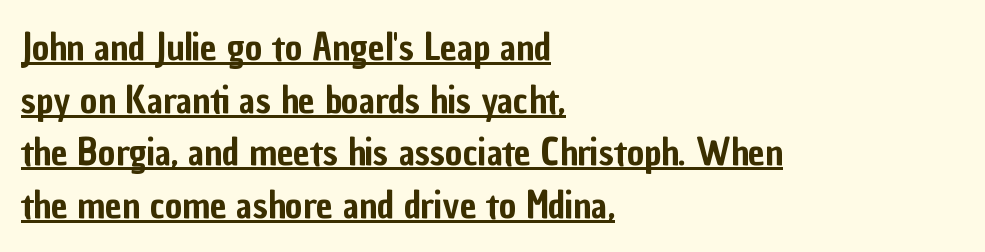
Q: Is the text italic (slanted)? A: No, it is upright.
Q: Is the typeface a serif or a sans-serif typeface? A: Sans-serif.
Q: Is the text underlined? A: Yes.
Q: How is the paragraph aligned? A: Left-aligned.
Q: Is the spacing between letters normal or unusually wide? A: Normal.
Q: Is the spacing between lines tight, normal or loose? A: Normal.
Q: Width (condensed, normal, or wide)? A: Condensed.
Q: Stroke contrast? A: Low.
Q: x-height? A: Medium.
Q: Monospaced? A: No.
